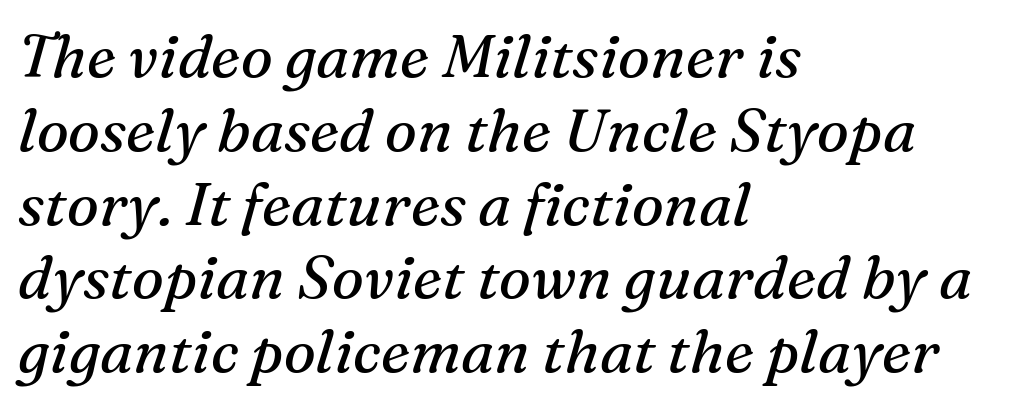
Q: Is the text bold? A: No.
Q: Is the text italic (slanted)? A: Yes, it leans right by about 16 degrees.
Q: Is the typeface a serif or a sans-serif typeface? A: Serif.
Q: Is the text underlined? A: No.
Q: How is the paragraph aligned? A: Left-aligned.
Q: Is the spacing between letters normal or unusually wide? A: Normal.
Q: Width (condensed, normal, or wide)? A: Normal.
Q: Stroke contrast? A: Medium.
Q: x-height? A: Medium.
Q: Monospaced? A: No.
